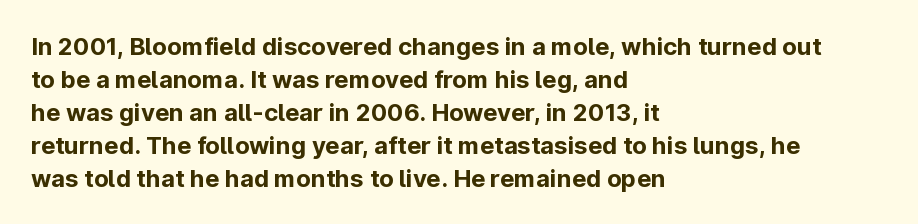
{"italic": "no", "bold": "yes", "underline": "no", "align": "left", "line_spacing": "normal", "line_spacing_ratio": 1.37, "letter_spacing": "normal", "letter_spacing_em": 0.0, "glyph_px": 24}
